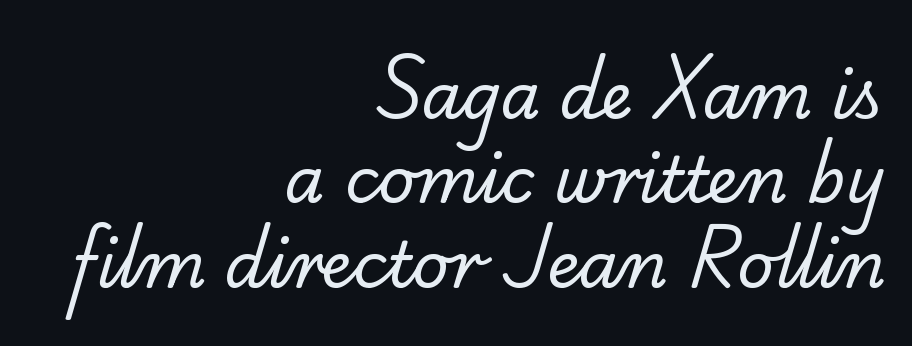
Students, note that the glyphs here touch the page at normal intervals. Each letter keeps its own natural width here, so spacing adapts to shape. Regarding leading, the lines here are spaced in the standard way. Bare-footed words on every line.
